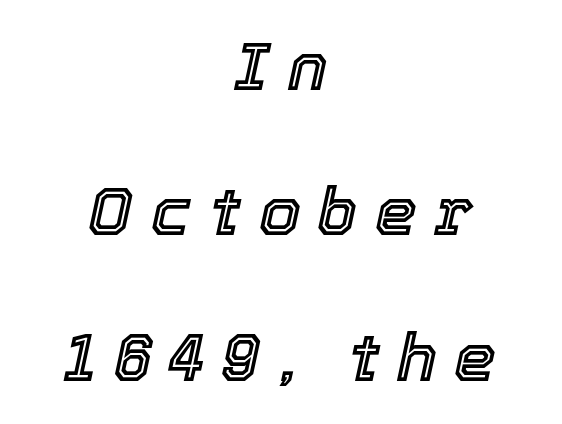
Q: Is the text italic (slanted)? A: Yes, it leans right by about 12 degrees.
Q: Is the text underlined? A: No.
Q: How is the paragraph aligned? A: Centered.
Q: Is the spacing between letters normal or unusually wide? A: Unusually wide.
Q: Is the spacing between lines tight, normal or loose? A: Loose.
Q: Width (condensed, normal, or wide)? A: Normal.
Q: x-height? A: Medium.
Q: Monospaced? A: No.
